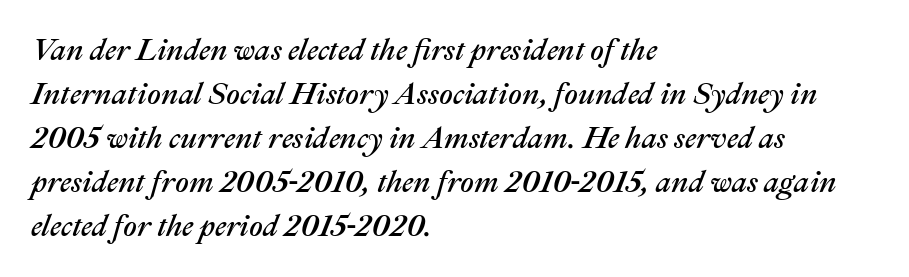
The image shows 30 px text type, italic (leaning right); set left-aligned, normal line spacing (1.47x), normal letter spacing, not underlined; medium stroke contrast and a medium x-height.
